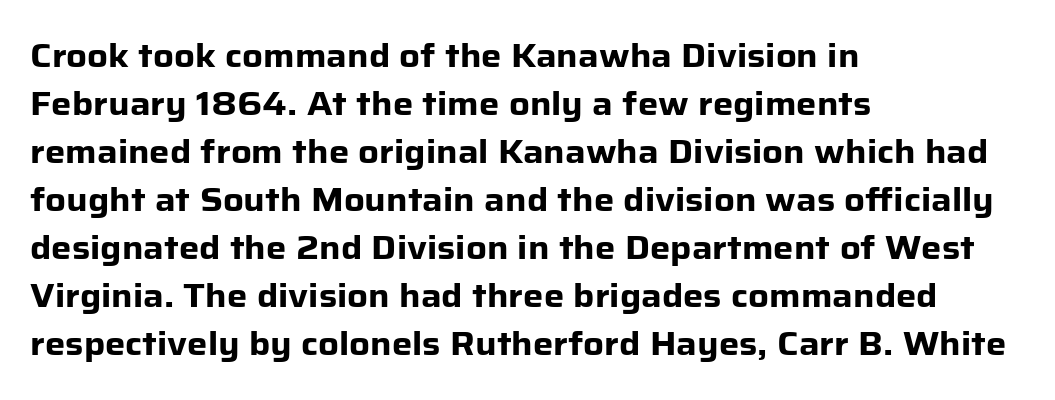
The image shows 32 px heavy sans-serif type, upright; set left-aligned, normal line spacing (1.5x), normal letter spacing, not underlined; low stroke contrast and a medium x-height.
